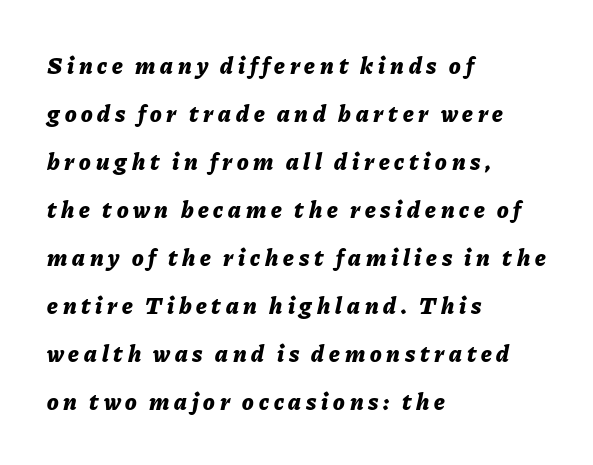
Pretty heavy lettering here — definitely bold. The lettering tilts uniformly, giving the passage an italic look. Only glyphs here, with clear space below each row. Notice the wide empty band between every row — that's loose leading. Horizontal alignment here is leftward, the default for most running prose. These lines have a slow, spaced-out rhythm from letter to letter.
